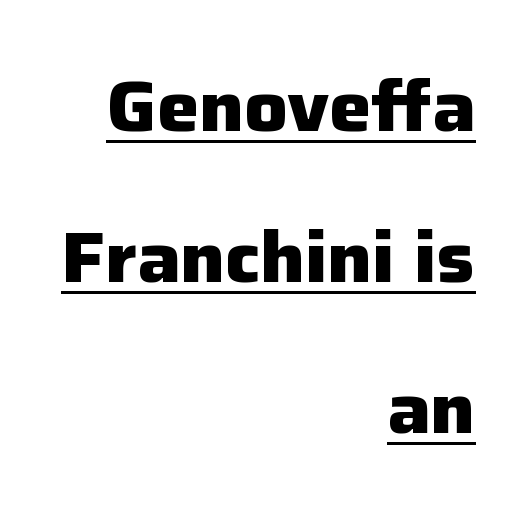
The space between consecutive lines is lavish. How are the letters spaced? Ordinarily, with no added tracking. Alignment: flush right. I'd call this a sans setting — the letters go barefoot. The rendering uses natural spacing where letterforms have individual widths. You can see a thin bar hugging the bottom of the glyphs.
